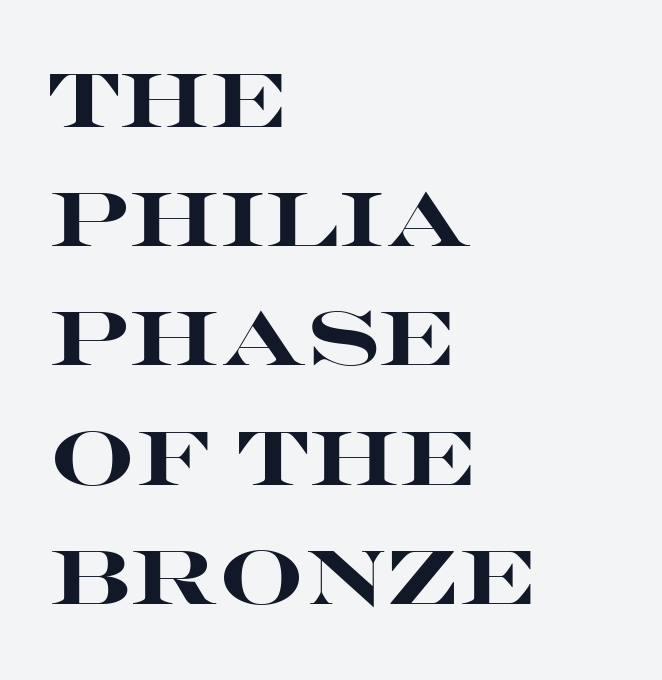
{"italic": "no", "bold": "yes", "weight": "heavy", "width": "wide", "stroke_contrast": "high", "x_height": "large", "monospaced": "no", "underline": "no", "align": "left", "line_spacing": "normal", "line_spacing_ratio": 1.59, "letter_spacing": "normal", "letter_spacing_em": 0.0, "glyph_px": 75}
